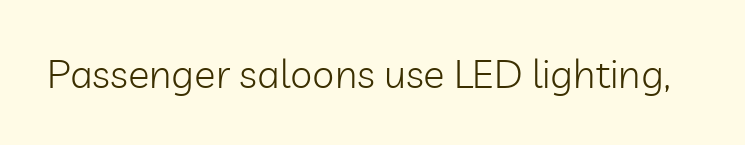
The image shows 40 px light sans-serif type, upright; set normal letter spacing, not underlined; low stroke contrast and a medium x-height.
